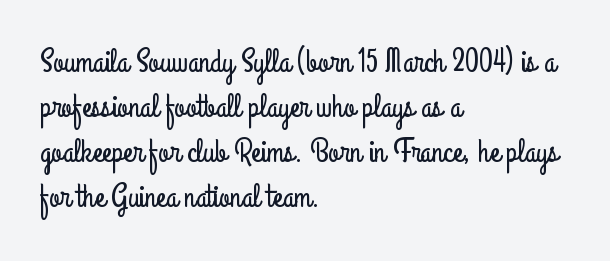
{"serif": "no", "width": "condensed", "stroke_contrast": "low", "x_height": "small", "monospaced": "no", "underline": "no", "align": "left", "line_spacing": "normal", "line_spacing_ratio": 1.41, "letter_spacing": "normal", "letter_spacing_em": 0.0, "glyph_px": 32}
